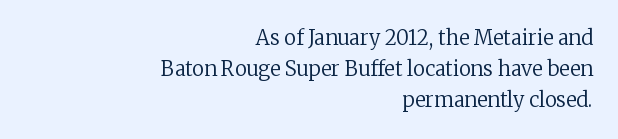
Q: Is the text bold? A: No.
Q: Is the text italic (slanted)? A: No, it is upright.
Q: Is the text underlined? A: No.
Q: How is the paragraph aligned? A: Right-aligned.
Q: Is the spacing between letters normal or unusually wide? A: Normal.
Q: Is the spacing between lines tight, normal or loose? A: Normal.
